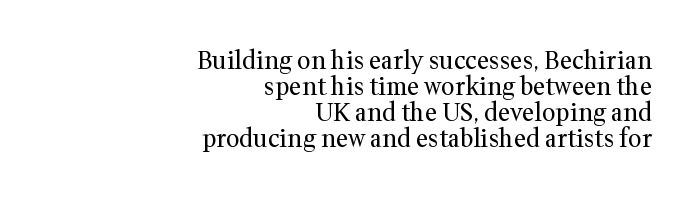
{"italic": "no", "bold": "no", "underline": "no", "align": "right", "line_spacing": "tight", "line_spacing_ratio": 1.09, "letter_spacing": "normal", "letter_spacing_em": 0.0, "glyph_px": 24}
